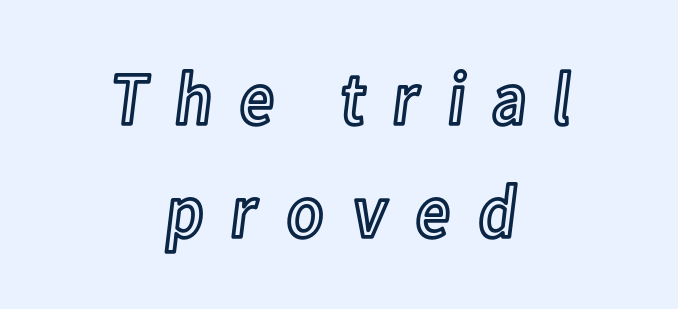
Every row of glyphs is offset so its center matches the block's center. Do the characters align in a grid? No, the font is proportional. Normally led — the rows are evenly, conventionally spaced. Descenders are the only things crossing below the line.
